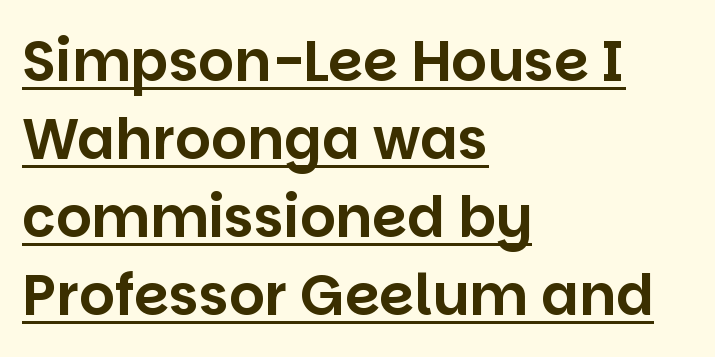
Q: Is the text italic (slanted)? A: No, it is upright.
Q: Is the typeface a serif or a sans-serif typeface? A: Sans-serif.
Q: Is the text underlined? A: Yes.
Q: How is the paragraph aligned? A: Left-aligned.
Q: Is the spacing between letters normal or unusually wide? A: Normal.
Q: Is the spacing between lines tight, normal or loose? A: Normal.
Q: Width (condensed, normal, or wide)? A: Normal.
Q: Stroke contrast? A: Low.
Q: x-height? A: Large.
Q: Monospaced? A: No.
